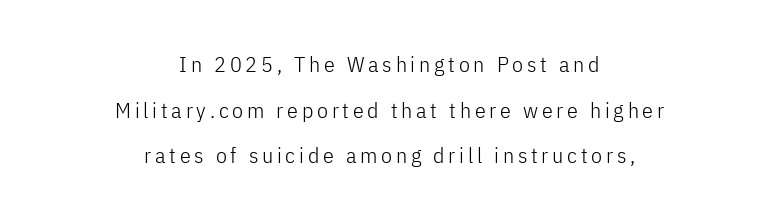
Vertical stems look standard width or narrower in stroke. Honestly, the rows look like they've been pulled way apart. Both edges are ragged and mirror each other, which tells us the setting is centered. If you drew a line through each stem, it would be perfectly vertical. This rendering features lettering with no underline.
